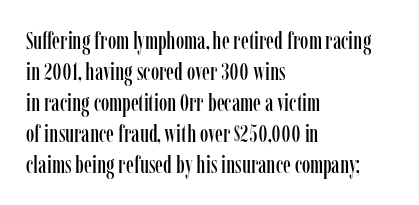
The image shows 24 px text type, upright; set left-aligned, normal line spacing (1.29x), normal letter spacing, not underlined.
